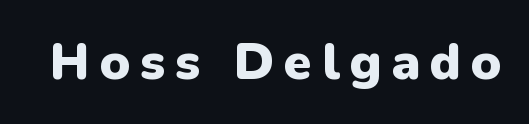
The image shows 51 px heavy sans-serif type, upright; set not underlined; low stroke contrast and a medium x-height.
